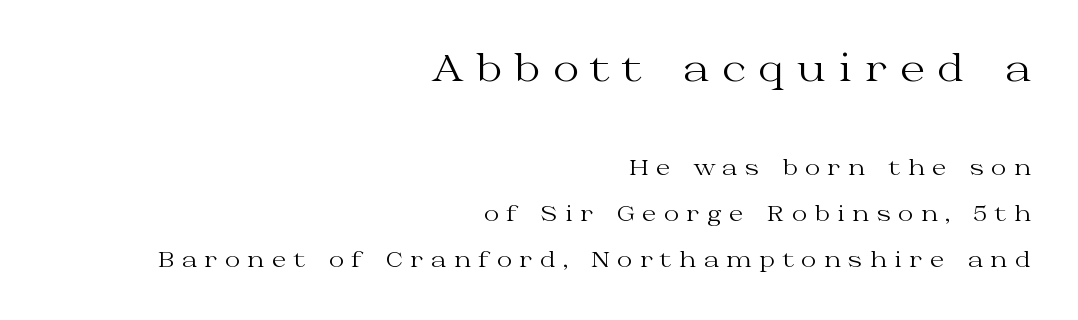
The image shows 36 px regular-weight, wide serif type, upright; set right-aligned, loose line spacing (2.19x), unusually wide letter spacing (+0.35 em), not underlined; the first (top) block is 1.71x larger; medium stroke contrast and a medium x-height.
